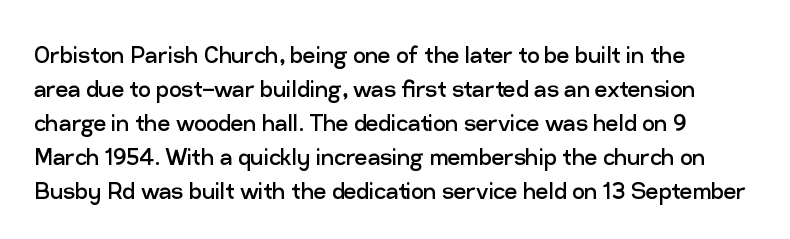
The image shows 28 px regular-weight sans-serif type, upright; set line spacing 1.21x, normal letter spacing, not underlined; low stroke contrast and a medium x-height.
